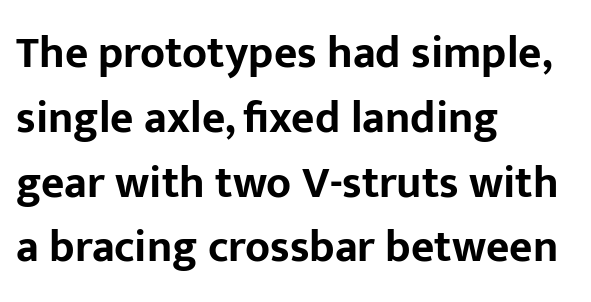
Q: Is the text bold? A: Yes.
Q: Is the text italic (slanted)? A: No, it is upright.
Q: Is the typeface a serif or a sans-serif typeface? A: Sans-serif.
Q: Is the text underlined? A: No.
Q: How is the paragraph aligned? A: Left-aligned.
Q: Is the spacing between letters normal or unusually wide? A: Normal.
Q: Is the spacing between lines tight, normal or loose? A: Normal.
Q: Width (condensed, normal, or wide)? A: Normal.
Q: Stroke contrast? A: Low.
Q: x-height? A: Medium.
Q: Monospaced? A: No.
